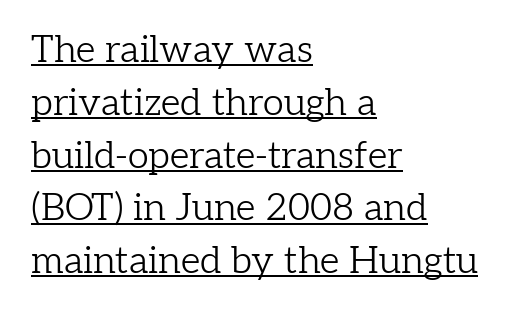
The image shows 38 px light serif type, upright; set left-aligned, normal line spacing (1.39x), normal letter spacing, underlined; low stroke contrast and a medium x-height.
